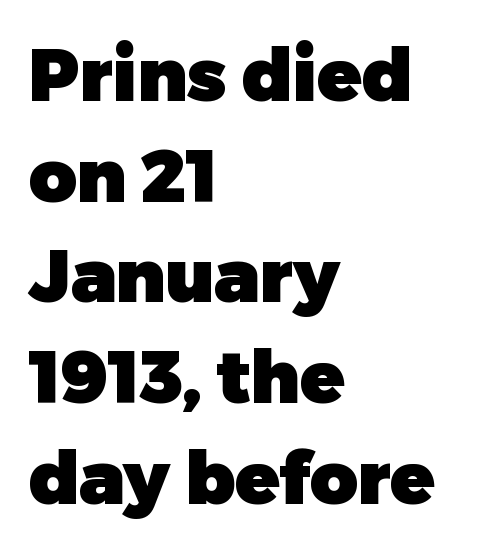
The image shows 73 px heavy sans-serif type, upright; set left-aligned, normal line spacing (1.38x), normal letter spacing, not underlined; low stroke contrast and a medium x-height.
